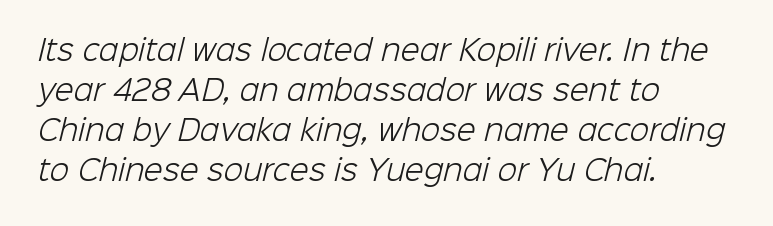
Q: Is the text bold? A: No.
Q: Is the typeface a serif or a sans-serif typeface? A: Sans-serif.
Q: Is the text underlined? A: No.
Q: How is the paragraph aligned? A: Left-aligned.
Q: Is the spacing between letters normal or unusually wide? A: Normal.
Q: Is the spacing between lines tight, normal or loose? A: Normal.
Q: Width (condensed, normal, or wide)? A: Normal.
Q: Stroke contrast? A: Low.
Q: x-height? A: Medium.
Q: Monospaced? A: No.
